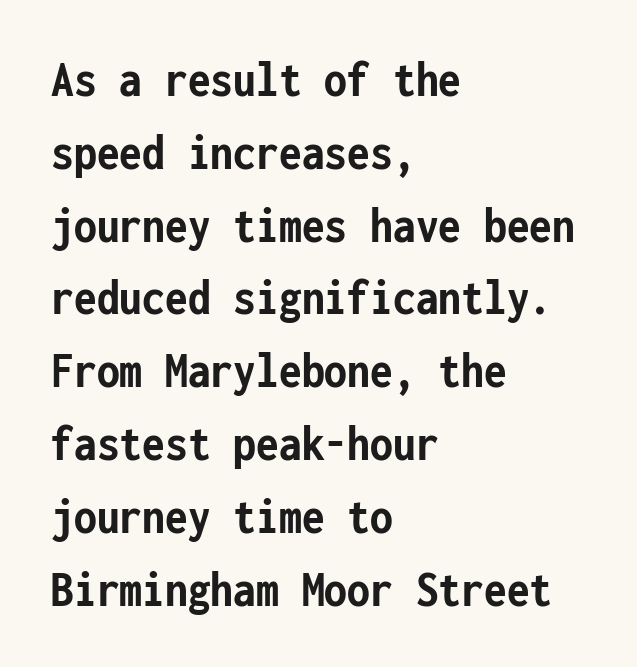
I'd call this a sans setting — the letters go barefoot. Lines of text with bare space underneath. This sample uses plain, unmodified letter spacing. If you drew a line through each stem, it would be perfectly vertical.
